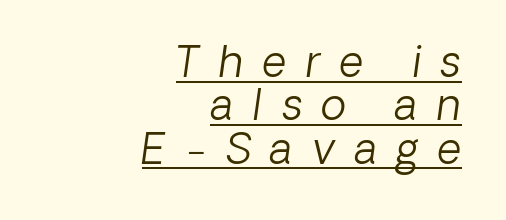
The passage shown leans; its letterforms are oblique. The lines are quadded right. Here the glyphs are tracked loosely, breaking word shapes into spaced letters. Each letter keeps its own natural width here, so spacing adapts to shape. Very little white space separates one row of letters from the next. The passage shown is not bold in any degree.
